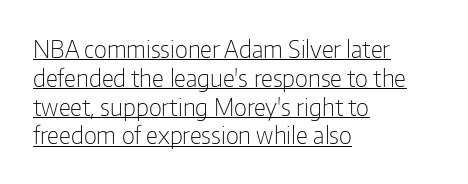
Q: Is the text bold? A: No.
Q: Is the text italic (slanted)? A: No, it is upright.
Q: Is the text underlined? A: Yes.
Q: How is the paragraph aligned? A: Left-aligned.
Q: Is the spacing between letters normal or unusually wide? A: Normal.
